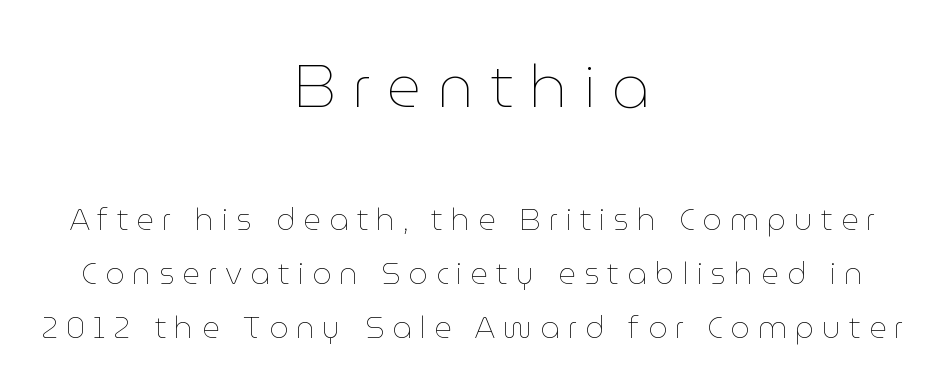
Stems and bowls with no extra thickness — not bold. The rendering uses natural spacing where letterforms have individual widths. Both edges are ragged and mirror each other, which tells us the setting is centered. The typography opts for an upright posture over an oblique one.
